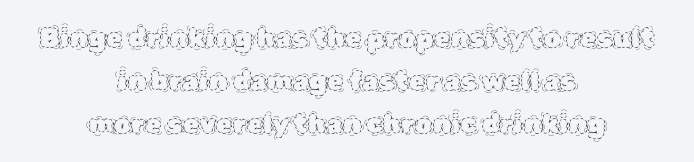
Q: Is the text bold? A: No.
Q: Is the text italic (slanted)? A: No, it is upright.
Q: Is the text underlined? A: No.
Q: How is the paragraph aligned? A: Centered.
Q: Is the spacing between letters normal or unusually wide? A: Normal.
Q: Is the spacing between lines tight, normal or loose? A: Normal.
